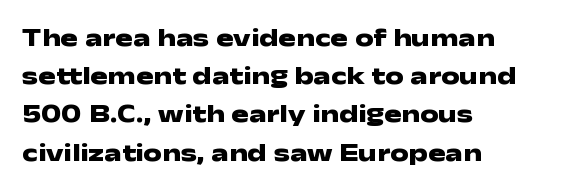
The image shows 26 px bold type, upright; set left-aligned, normal line spacing (1.47x), normal letter spacing, not underlined.
